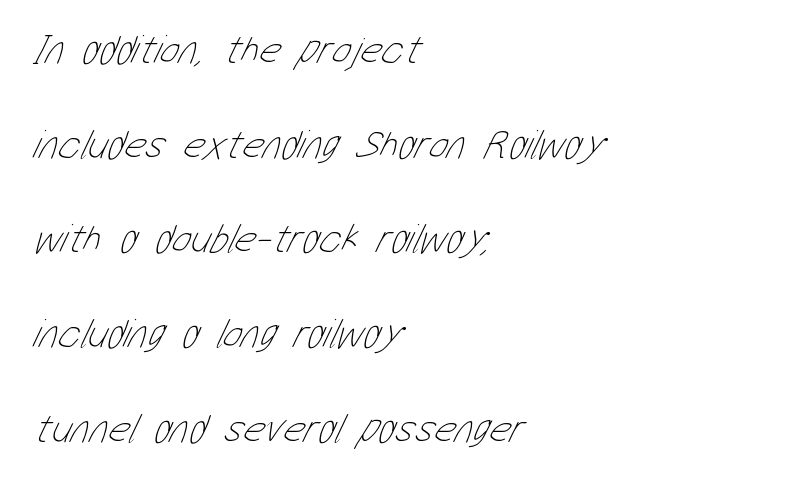
The rendering anchors every line to the left-hand side. Spacing verdict: proportional, widths tailored to each character. These lines stand farther apart than default settings would place them. Honestly, the letter spacing is just normal — you wouldn't notice it.
